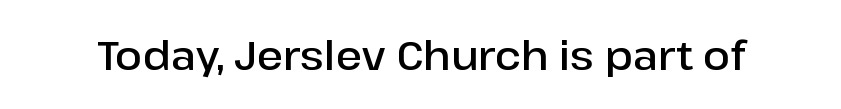
{"serif": "no", "italic": "no", "bold": "semi", "weight": "semibold", "width": "normal", "stroke_contrast": "low", "x_height": "medium", "monospaced": "no", "underline": "no", "letter_spacing": "normal", "letter_spacing_em": 0.0, "glyph_px": 40}
